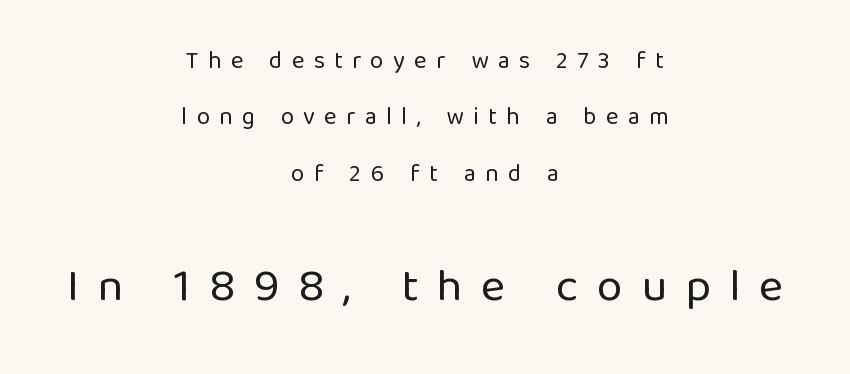
{"serif": "no", "italic": "no", "bold": "no", "weight": "regular", "width": "normal", "stroke_contrast": "low", "x_height": "medium", "monospaced": "no", "underline": "no", "align": "center", "line_spacing": "loose", "line_spacing_ratio": 2.35, "letter_spacing": "wide", "letter_spacing_em": 0.39, "larger_block": "second", "size_ratio": 1.96, "glyph_px": 47}
